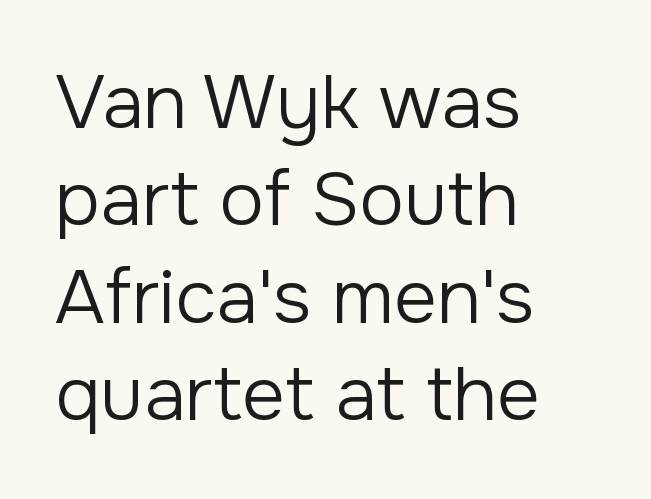
Reading down the block, your eye returns to a fixed left position each line. The typesetting does not lean heavy: it is not bold. Observe the absence of serifs on each vertical stroke in this sample. Quick note: underline off. The passage shown is typed in a proportional face where columns would drift. Is there much room between lines? A standard amount, neither cramped nor airy.
